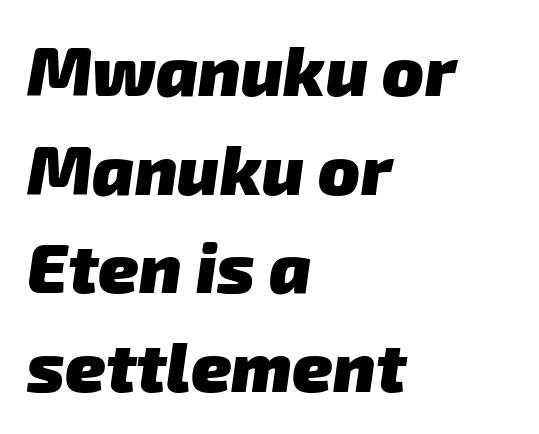
The image shows 69 px heavy sans-serif type; set left-aligned, normal line spacing (1.43x), normal letter spacing, not underlined; low stroke contrast and a medium x-height.
